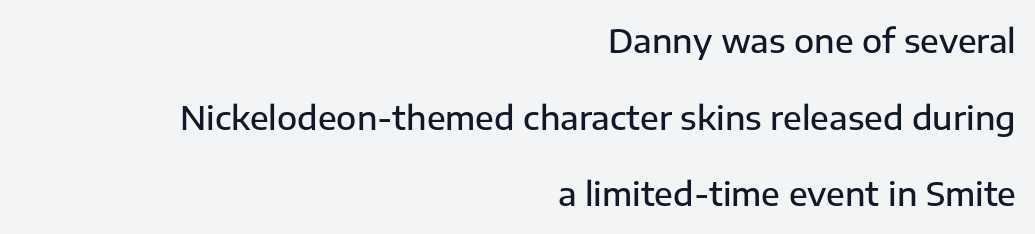
In terms of letterspacing, this is plain default setting. Nope, not italic — everything's standing straight. Think of a printed novel: that variable character pitch is what you see here. Plain, unruled lines of type. Successive baselines arrive slowly, with a big drop between each.
